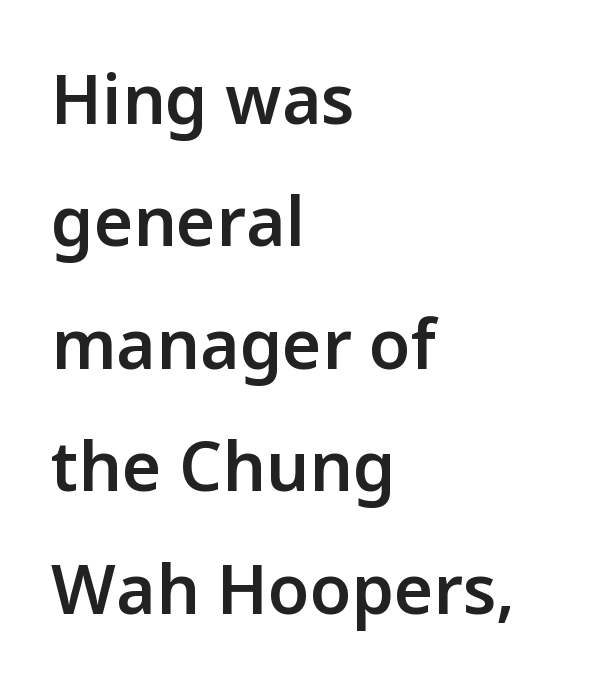
Q: Is the text bold? A: Semi-bold.
Q: Is the text italic (slanted)? A: No, it is upright.
Q: Is the typeface a serif or a sans-serif typeface? A: Sans-serif.
Q: Is the text underlined? A: No.
Q: How is the paragraph aligned? A: Left-aligned.
Q: Is the spacing between letters normal or unusually wide? A: Normal.
Q: Width (condensed, normal, or wide)? A: Normal.
Q: Stroke contrast? A: Low.
Q: x-height? A: Medium.
Q: Monospaced? A: No.
